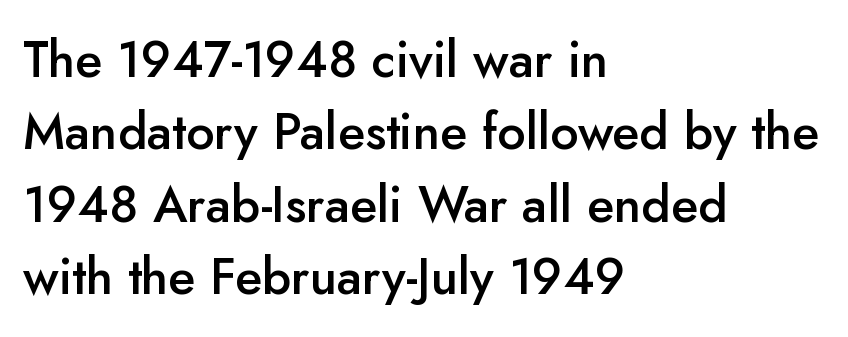
{"serif": "no", "italic": "no", "bold": "semi", "weight": "semibold", "width": "normal", "stroke_contrast": "low", "x_height": "small", "monospaced": "no", "underline": "no", "align": "left", "line_spacing": "normal", "line_spacing_ratio": 1.45, "letter_spacing": "normal", "letter_spacing_em": 0.0, "glyph_px": 50}
